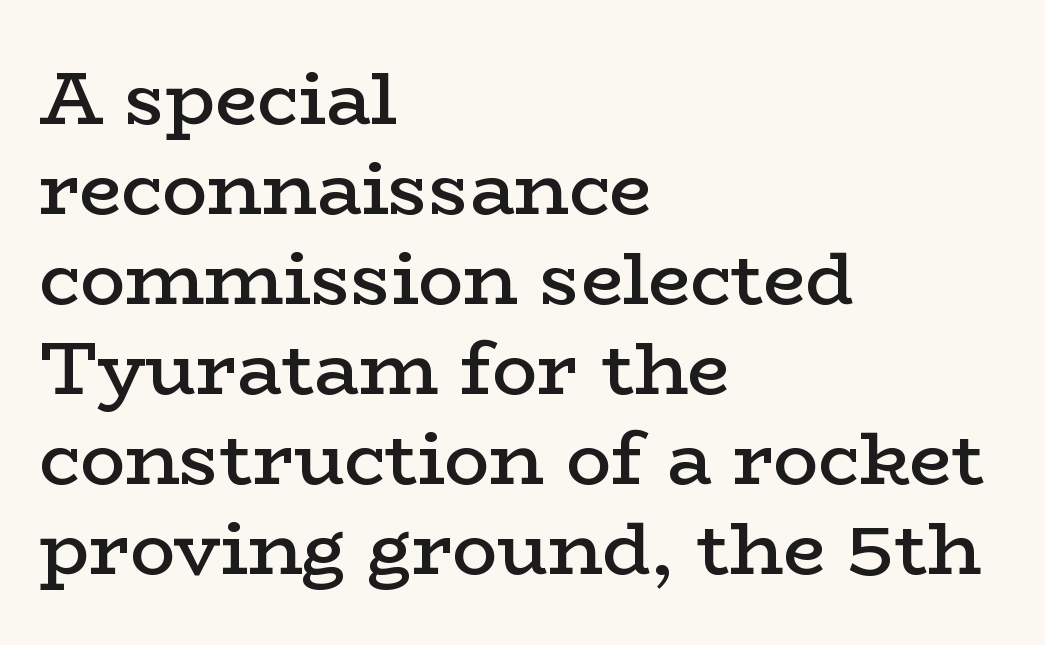
{"serif": "yes", "italic": "no", "bold": "semi", "weight": "semibold", "width": "wide", "stroke_contrast": "low", "x_height": "medium", "monospaced": "no", "underline": "no", "align": "left", "line_spacing_ratio": 1.2, "letter_spacing": "normal", "letter_spacing_em": 0.0, "glyph_px": 75}
